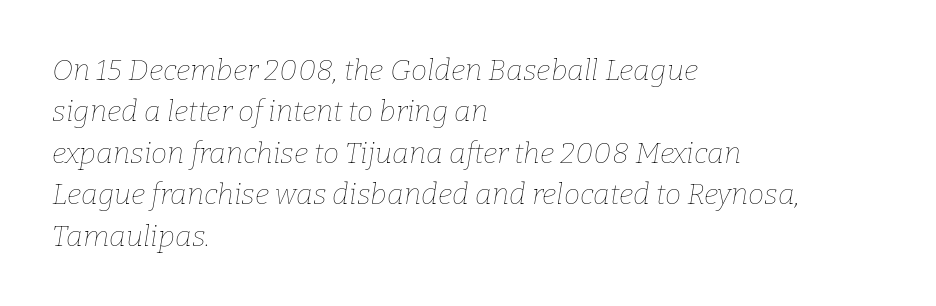
The image shows 29 px thin type, italic (leaning right); set left-aligned, normal line spacing (1.43x), normal letter spacing, not underlined; low stroke contrast and a medium x-height.
